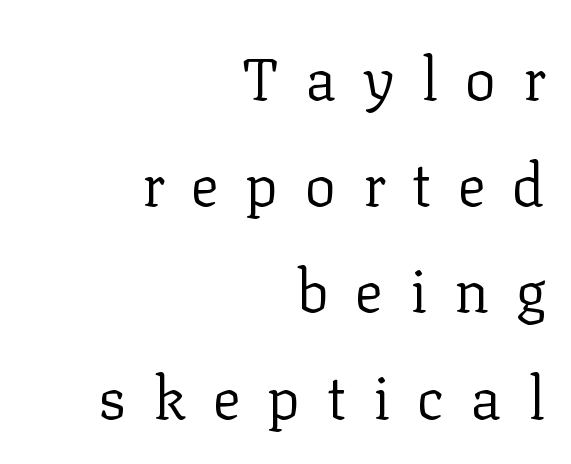
Q: Is the text bold? A: No.
Q: Is the text italic (slanted)? A: No, it is upright.
Q: Is the typeface a serif or a sans-serif typeface? A: Serif.
Q: Is the text underlined? A: No.
Q: How is the paragraph aligned? A: Right-aligned.
Q: Is the spacing between letters normal or unusually wide? A: Unusually wide.
Q: Width (condensed, normal, or wide)? A: Normal.
Q: Stroke contrast? A: Low.
Q: x-height? A: Medium.
Q: Monospaced? A: No.
